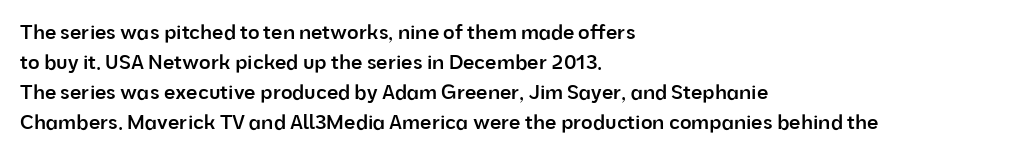
Q: Is the text bold? A: Semi-bold.
Q: Is the text italic (slanted)? A: No, it is upright.
Q: Is the text underlined? A: No.
Q: How is the paragraph aligned? A: Left-aligned.
Q: Is the spacing between letters normal or unusually wide? A: Normal.
Q: Is the spacing between lines tight, normal or loose? A: Normal.
